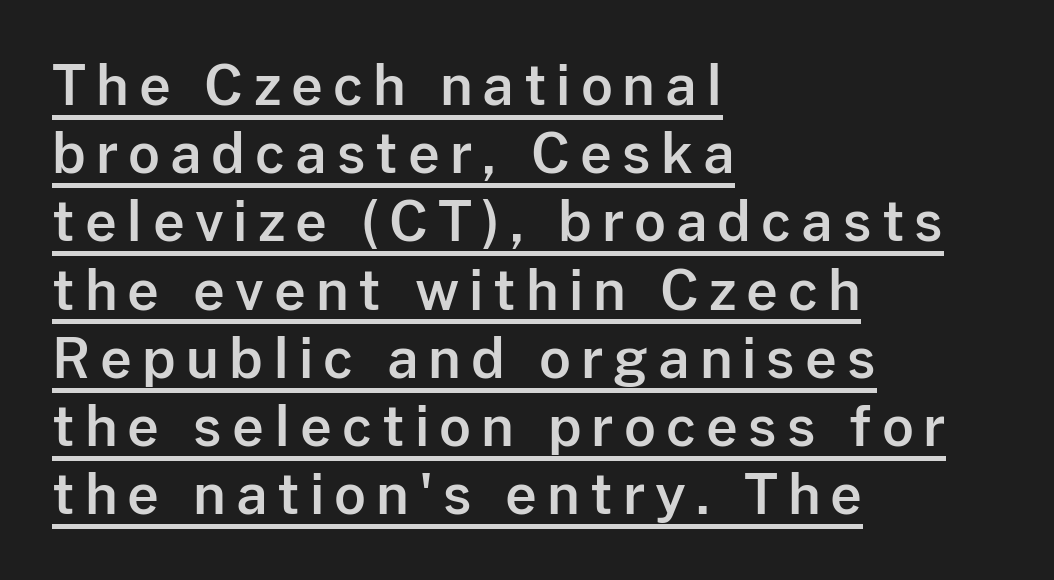
{"serif": "no", "italic": "no", "width": "normal", "stroke_contrast": "low", "x_height": "medium", "monospaced": "no", "underline": "yes", "align": "left", "line_spacing_ratio": 1.24, "glyph_px": 55}
